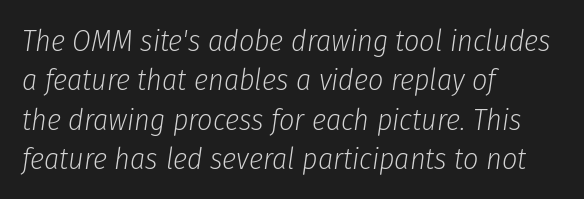
{"italic": "yes", "lean": "right", "slant_degrees": 8, "bold": "no", "weight": "light", "width": "condensed", "stroke_contrast": "low", "x_height": "medium", "monospaced": "no", "underline": "no", "align": "left", "line_spacing": "normal", "line_spacing_ratio": 1.31, "letter_spacing": "normal", "letter_spacing_em": 0.0, "glyph_px": 30}
